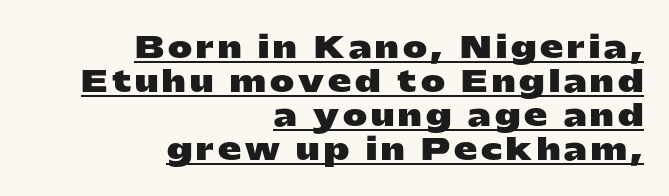
Is this a fixed-width face? No — the glyphs have proportional, varying widths. Where is the straight margin? On the right. The lettering is marked with a stroke running underneath it. The type family on display is of the sans-serif kind. The letters are bold, with thick, heavy strokes. The type sits square on the baseline with zero lean.
